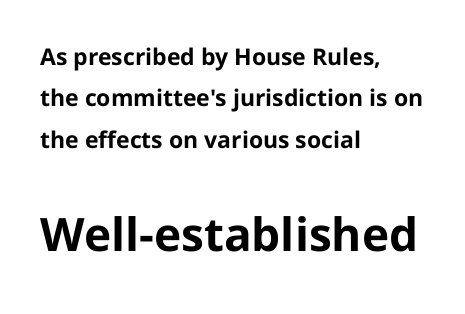
Horizontal alignment here is leftward, the default for most running prose. The specimen reads as upright at a glance. Look at the glyph heights: the lower group is clearly the bigger setting. A full-strength bold gives these letters their thick strokes. Here the glyphs are tracked normally, forming tight word shapes.
